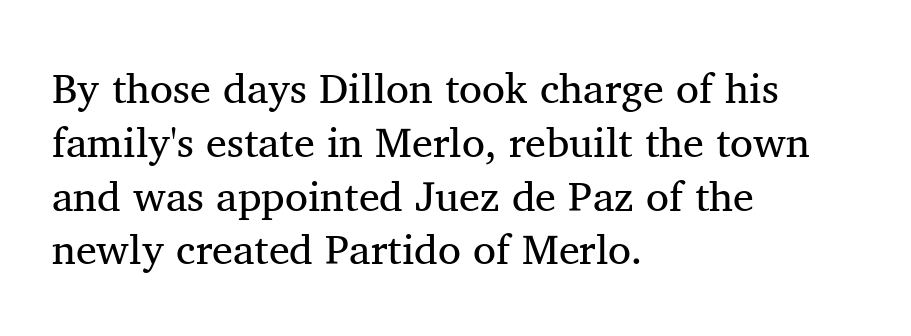
{"serif": "yes", "italic": "no", "bold": "no", "weight": "regular", "width": "normal", "stroke_contrast": "medium", "x_height": "medium", "monospaced": "no", "underline": "no", "align": "left", "line_spacing": "normal", "line_spacing_ratio": 1.28, "letter_spacing": "normal", "letter_spacing_em": 0.0, "glyph_px": 42}
